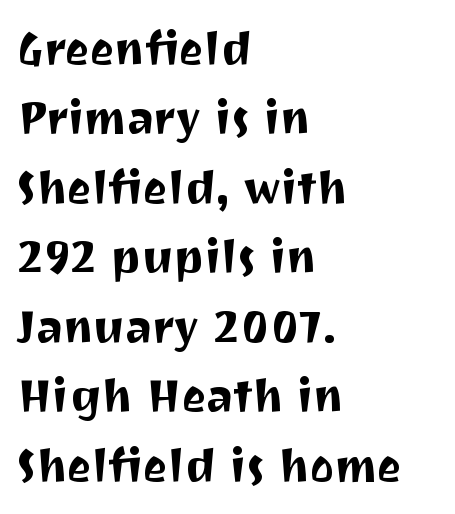
Q: Is the text italic (slanted)? A: No, it is upright.
Q: Is the typeface a serif or a sans-serif typeface? A: Sans-serif.
Q: Is the text underlined? A: No.
Q: How is the paragraph aligned? A: Left-aligned.
Q: Is the spacing between letters normal or unusually wide? A: Normal.
Q: Is the spacing between lines tight, normal or loose? A: Normal.
Q: Width (condensed, normal, or wide)? A: Normal.
Q: Stroke contrast? A: Medium.
Q: x-height? A: Medium.
Q: Monospaced? A: No.
